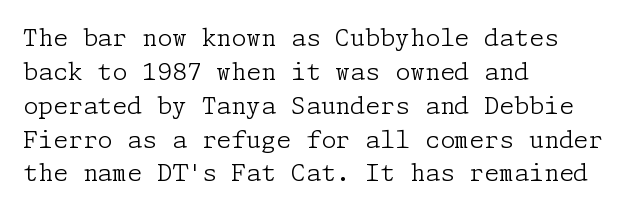
Q: Is the text bold? A: No.
Q: Is the text italic (slanted)? A: No, it is upright.
Q: Is the text underlined? A: No.
Q: How is the paragraph aligned? A: Left-aligned.
Q: Is the spacing between letters normal or unusually wide? A: Normal.
Q: Is the spacing between lines tight, normal or loose? A: Normal.
